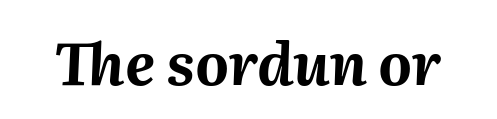
The image shows 58 px bold type, italic (leaning right); set normal letter spacing, not underlined; medium stroke contrast and a medium x-height.
